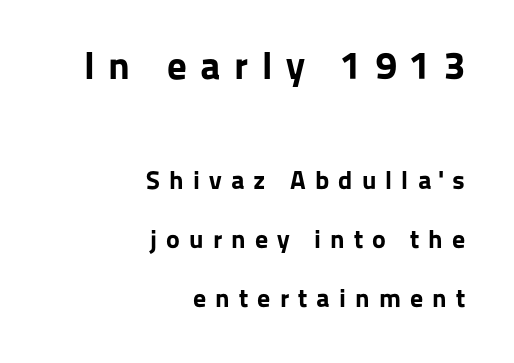
{"serif": "no", "italic": "no", "bold": "yes", "weight": "bold", "width": "normal", "stroke_contrast": "low", "x_height": "medium", "monospaced": "no", "underline": "no", "align": "right", "line_spacing": "loose", "line_spacing_ratio": 2.27, "letter_spacing": "wide", "letter_spacing_em": 0.35, "larger_block": "first", "size_ratio": 1.5, "glyph_px": 39}
